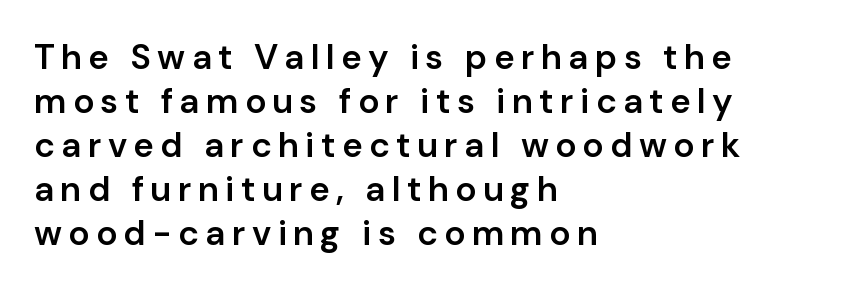
{"serif": "no", "italic": "no", "bold": "semi", "weight": "semibold", "width": "normal", "stroke_contrast": "low", "x_height": "medium", "monospaced": "no", "underline": "no", "align": "left", "line_spacing": "normal", "line_spacing_ratio": 1.26, "glyph_px": 35}
